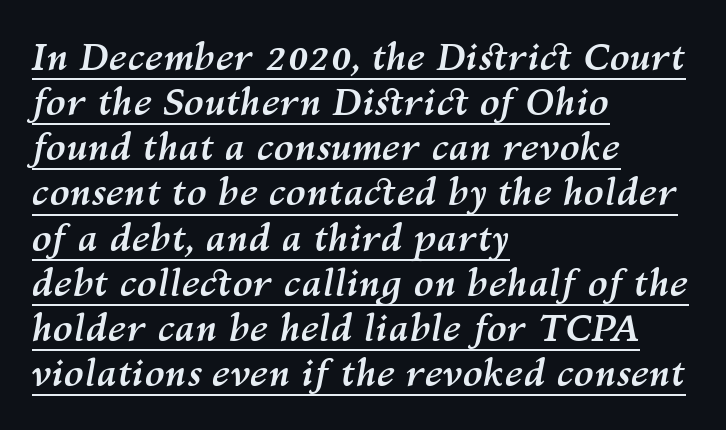
Q: Is the text bold? A: Yes.
Q: Is the text italic (slanted)? A: Yes, it leans right by about 10 degrees.
Q: Is the text underlined? A: Yes.
Q: How is the paragraph aligned? A: Left-aligned.
Q: Is the spacing between letters normal or unusually wide? A: Normal.
Q: Width (condensed, normal, or wide)? A: Normal.
Q: Stroke contrast? A: Medium.
Q: x-height? A: Medium.
Q: Monospaced? A: No.
